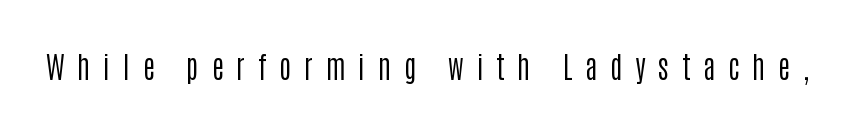
This is roman type, the default non-slanted kind. I'd call this a sans setting — the letters go barefoot. The passage shown has open, widely tracked lettering throughout. Check under the words: just untouched page.
